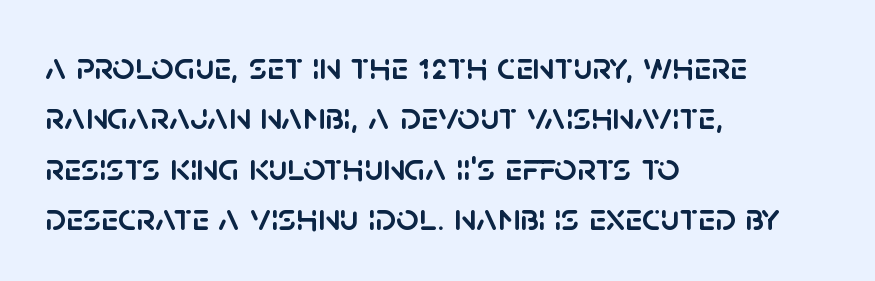
This rendering uses left alignment, leaving the right contour irregular. Vertically, the passage feels balanced, rows spaced as you'd expect. Tracking here is standard; glyphs follow each other at the usual distance. The glyphs in this specimen are sans serif. Notice how the stems are strictly vertical — no italics here. The area under the type is left untouched.
